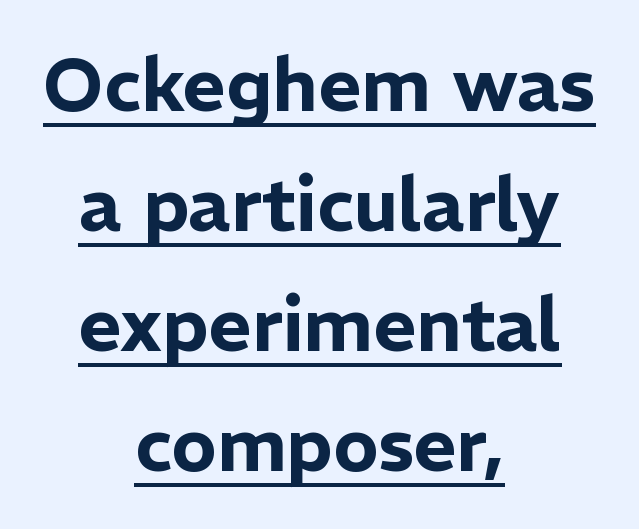
The image shows 75 px sans-serif type, upright; set centered, normal line spacing (1.6x), normal letter spacing, underlined; low stroke contrast and a medium x-height.
